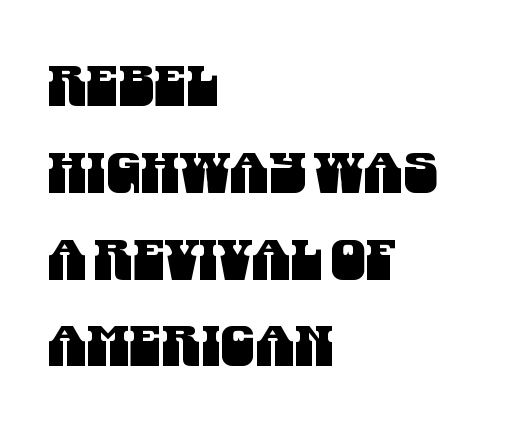
This block has exactly the height ordinary leading produces. These lines are composed in type without serifs. Looks like regular typesetting: each glyph gets only the width it needs. In terms of letterspacing, this is plain default setting. This rendering features lettering with no underline. Alignment: flush left.
